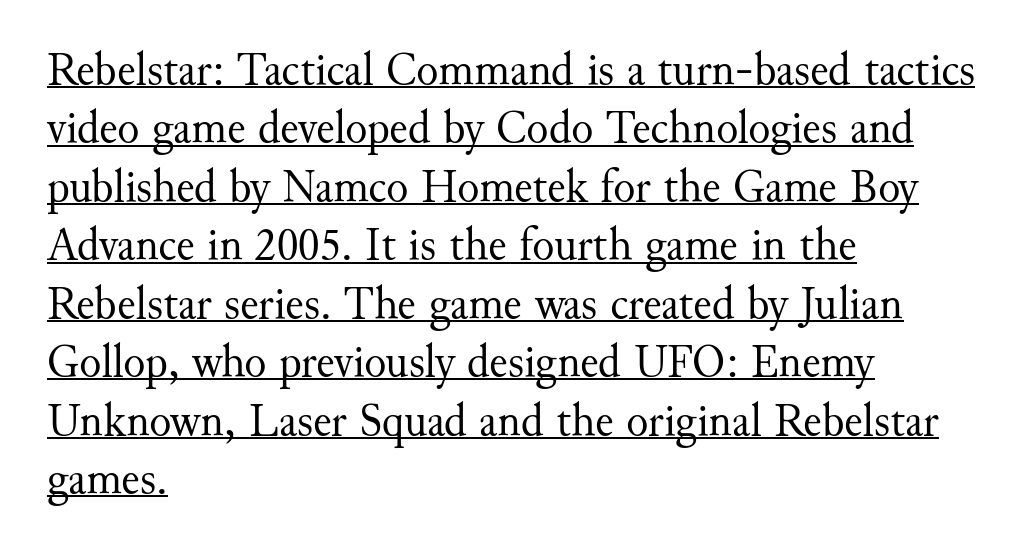
Q: Is the text bold? A: No.
Q: Is the text italic (slanted)? A: No, it is upright.
Q: Is the typeface a serif or a sans-serif typeface? A: Serif.
Q: Is the text underlined? A: Yes.
Q: How is the paragraph aligned? A: Left-aligned.
Q: Is the spacing between letters normal or unusually wide? A: Normal.
Q: Is the spacing between lines tight, normal or loose? A: Normal.
Q: Width (condensed, normal, or wide)? A: Normal.
Q: Stroke contrast? A: Medium.
Q: x-height? A: Small.
Q: Monospaced? A: No.
